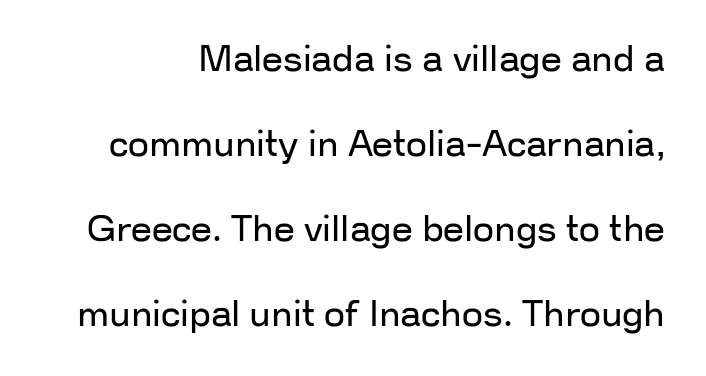
The image shows 37 px regular-weight sans-serif type, upright; set loose line spacing (2.3x), normal letter spacing, not underlined; low stroke contrast and a medium x-height.
